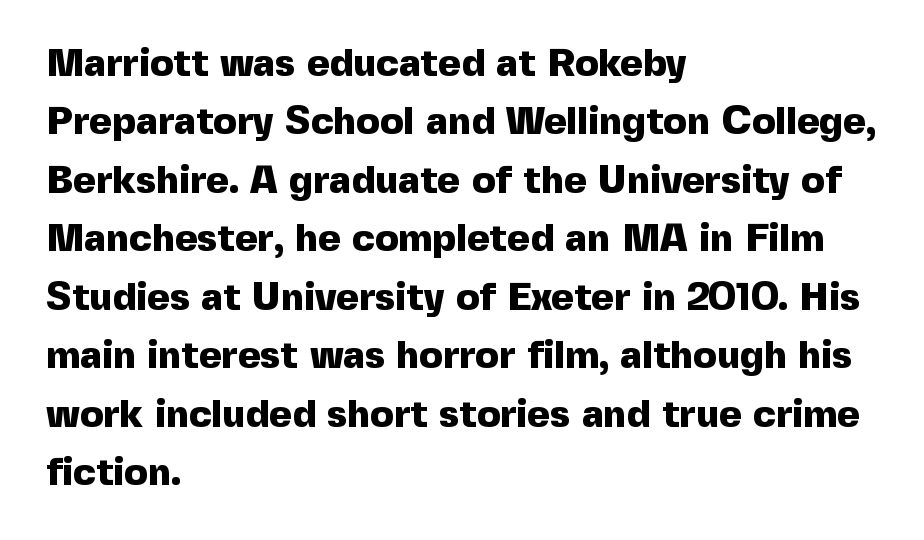
Q: Is the text bold? A: Yes.
Q: Is the text italic (slanted)? A: No, it is upright.
Q: Is the typeface a serif or a sans-serif typeface? A: Sans-serif.
Q: Is the text underlined? A: No.
Q: How is the paragraph aligned? A: Left-aligned.
Q: Is the spacing between letters normal or unusually wide? A: Normal.
Q: Is the spacing between lines tight, normal or loose? A: Normal.
Q: Width (condensed, normal, or wide)? A: Normal.
Q: x-height? A: Medium.
Q: Monospaced? A: No.
